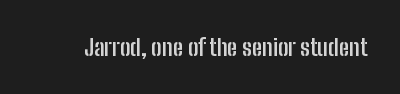
Q: Is the text bold? A: Yes.
Q: Is the text italic (slanted)? A: No, it is upright.
Q: Is the text underlined? A: No.
Q: Is the spacing between letters normal or unusually wide? A: Normal.
